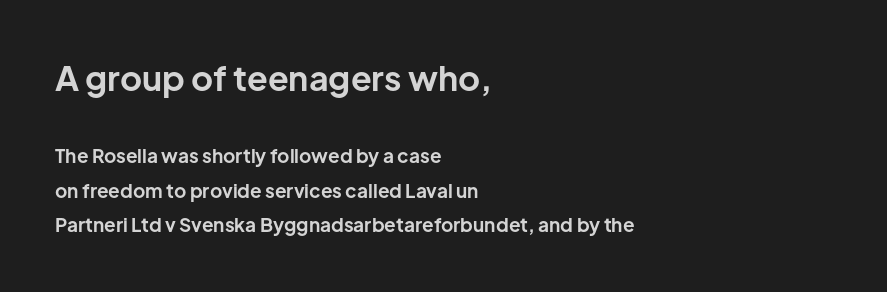
{"serif": "no", "italic": "no", "bold": "yes", "weight": "bold", "width": "normal", "stroke_contrast": "low", "x_height": "medium", "monospaced": "no", "underline": "no", "align": "left", "line_spacing_ratio": 1.8, "letter_spacing": "normal", "letter_spacing_em": 0.0, "larger_block": "first", "size_ratio": 1.79, "glyph_px": 34}
